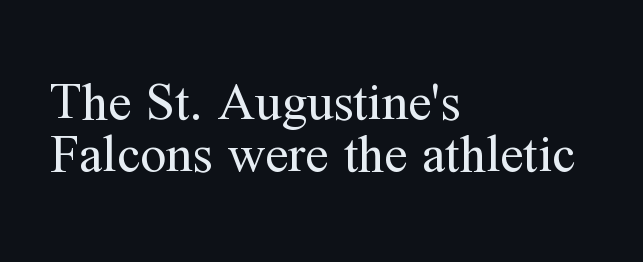
Very little white space separates one row of letters from the next. Glyph-to-glyph distance matches everyday printed text. Think standard paragraph weight, or any step lighter than that. Every row of glyphs begins at an identical x-position on the left. Style check: upright.
